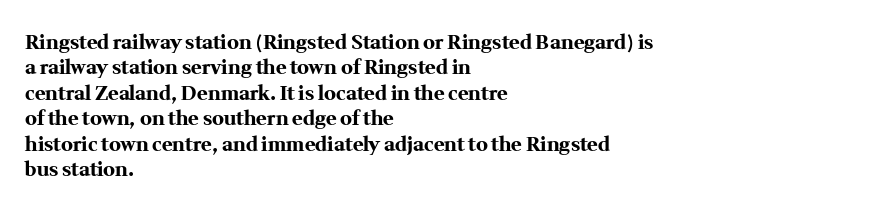
Characters follow at the spacing the type designer built in. What's the leading like? Ordinary, nothing unusual. Horizontal alignment here is leftward, the default for most running prose. The words here are not underlined. The typesetting leans heavy: a genuine bold.
